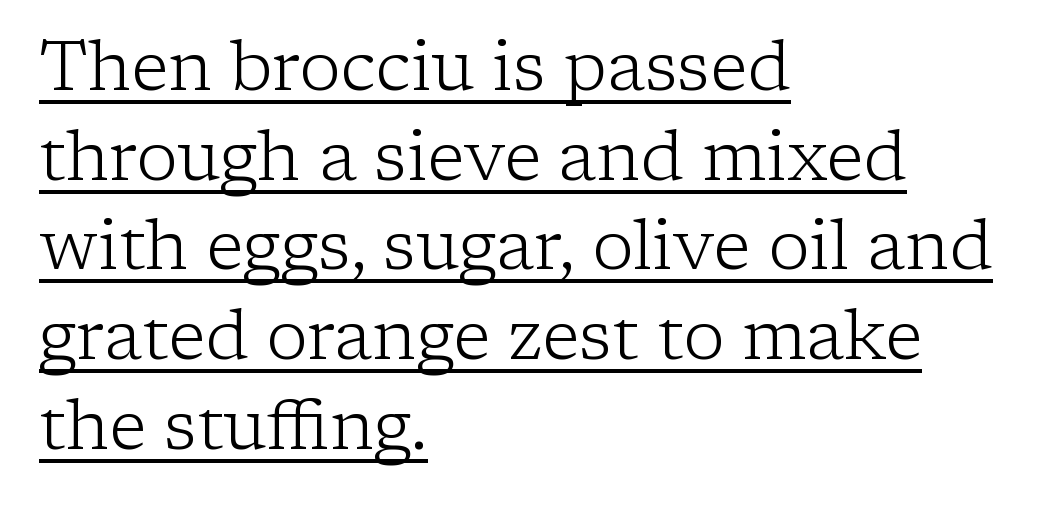
This rendering employs a face with finishing strokes, i.e., a serif. The passage shown stacks its lines at a standard gap. Stems here are at most as thick as an everyday book face. The letters stand upright; this is a roman face. The letterforms sit shoulder to shoulder at normal distance. You could not count columns in this text — the font is proportionally spaced.
